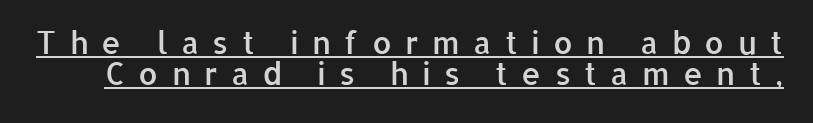
Q: Is the text bold? A: Semi-bold.
Q: Is the text italic (slanted)? A: No, it is upright.
Q: Is the typeface a serif or a sans-serif typeface? A: Sans-serif.
Q: Is the text underlined? A: Yes.
Q: Is the spacing between letters normal or unusually wide? A: Unusually wide.
Q: Is the spacing between lines tight, normal or loose? A: Tight.
Q: Width (condensed, normal, or wide)? A: Normal.
Q: Stroke contrast? A: Low.
Q: x-height? A: Medium.
Q: Monospaced? A: No.
